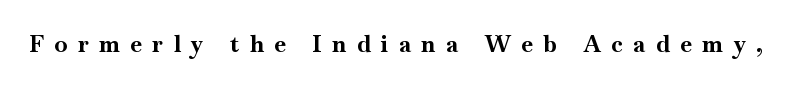
Q: Is the text bold? A: Yes.
Q: Is the text italic (slanted)? A: No, it is upright.
Q: Is the text underlined? A: No.
Q: Is the spacing between letters normal or unusually wide? A: Unusually wide.
